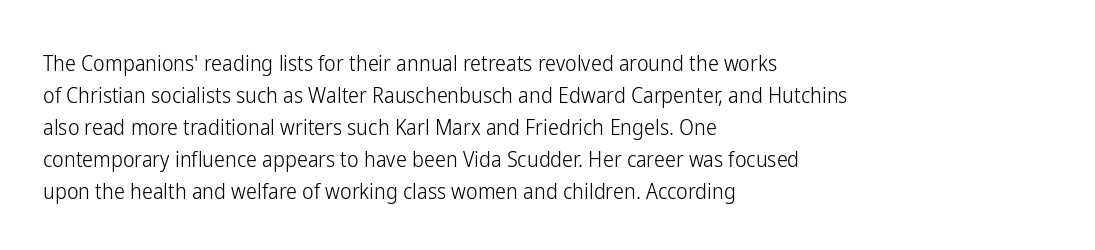
{"italic": "no", "bold": "no", "underline": "no", "align": "left", "line_spacing": "normal", "line_spacing_ratio": 1.45, "letter_spacing": "normal", "letter_spacing_em": 0.0, "glyph_px": 22}
